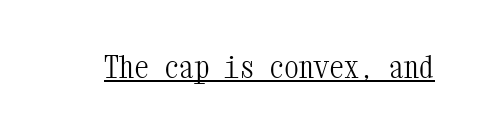
Check the space under the baseline: a stroke is drawn there. Do the characters align in a grid? Yes, the font is monospaced. Short note: letters normally spaced. Ordinary non-slanted type is in use. What kind of face is this? One with serifs. On a weight scale, this lands at 450 or below.
